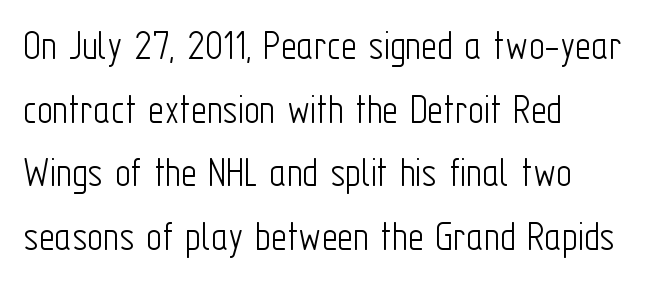
The image shows 43 px light, condensed sans-serif type, upright; set left-aligned, normal line spacing (1.48x), normal letter spacing, not underlined; low stroke contrast and a medium x-height.
